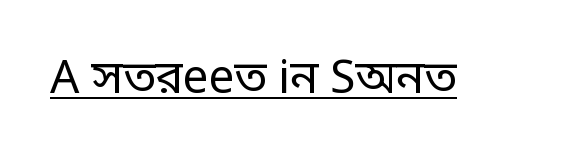
Q: Is the text bold? A: No.
Q: Is the text italic (slanted)? A: No, it is upright.
Q: Is the typeface a serif or a sans-serif typeface? A: Sans-serif.
Q: Is the text underlined? A: Yes.
Q: Is the spacing between letters normal or unusually wide? A: Normal.
Q: Width (condensed, normal, or wide)? A: Condensed.
Q: Stroke contrast? A: Low.
Q: Monospaced? A: No.
